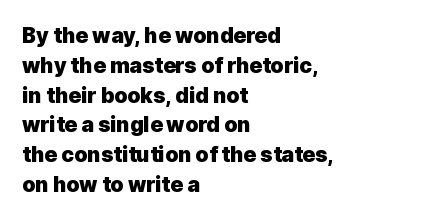
The image shows 21 px bold type, upright; set left-aligned, normal line spacing (1.42x), normal letter spacing, not underlined.
